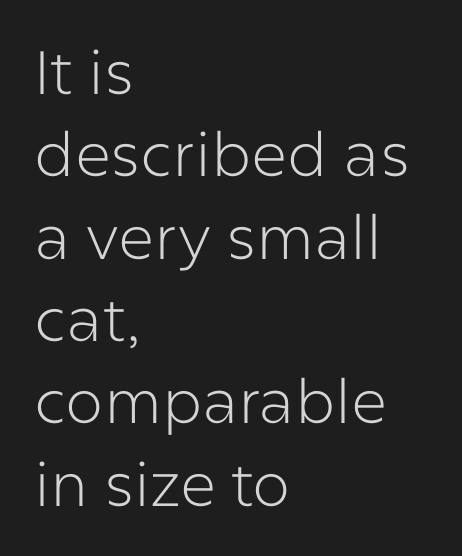
A roman cut, with each character standing at attention. Unmarked baselines from the first word to the last. Short note: letters normally spaced. Summary of vertical rhythm: regular, with standard interline spacing.
